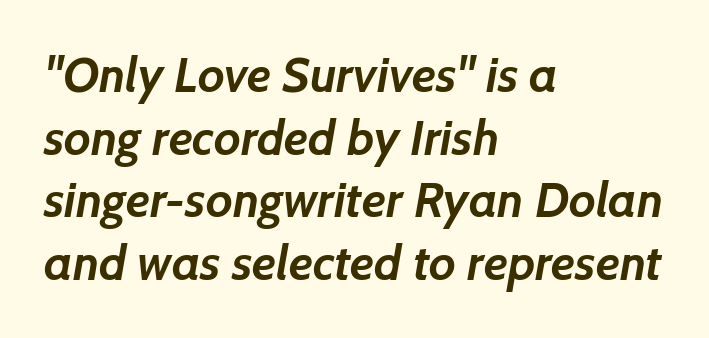
The image shows 49 px semibold sans-serif type; set left-aligned, normal line spacing (1.28x), normal letter spacing, not underlined; low stroke contrast and a medium x-height.
